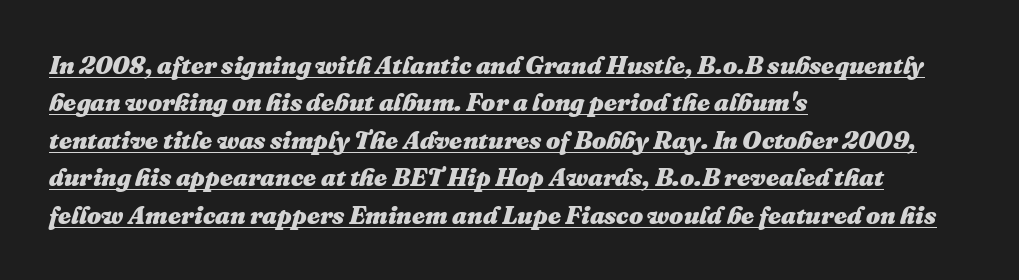
The image shows 25 px bold type, italic (leaning right); set left-aligned, normal line spacing (1.5x), normal letter spacing, underlined.
